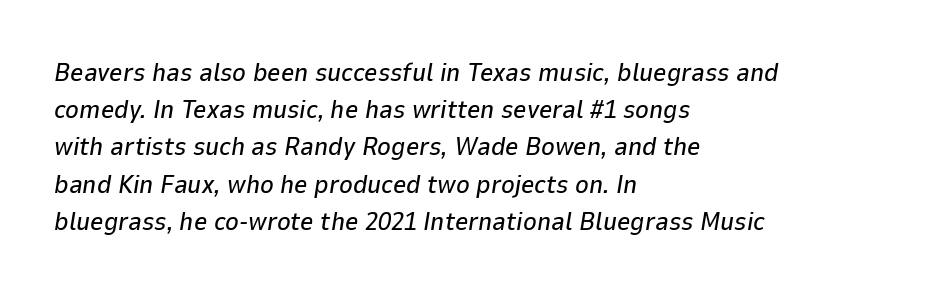
Q: Is the text italic (slanted)? A: Yes, it leans right by about 9 degrees.
Q: Is the text underlined? A: No.
Q: How is the paragraph aligned? A: Left-aligned.
Q: Is the spacing between letters normal or unusually wide? A: Normal.
Q: Is the spacing between lines tight, normal or loose? A: Normal.
